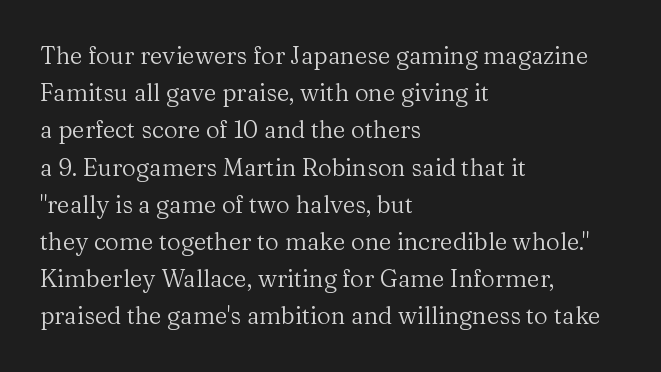
{"italic": "no", "bold": "no", "underline": "no", "align": "left", "line_spacing": "normal", "line_spacing_ratio": 1.55, "letter_spacing": "normal", "letter_spacing_em": 0.0, "glyph_px": 24}
